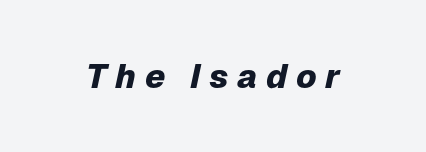
{"italic": "yes", "lean": "right", "slant_degrees": 12, "bold": "yes", "weight": "heavy", "width": "normal", "stroke_contrast": "low", "x_height": "medium", "monospaced": "no", "underline": "no", "letter_spacing": "wide", "letter_spacing_em": 0.25, "glyph_px": 34}
